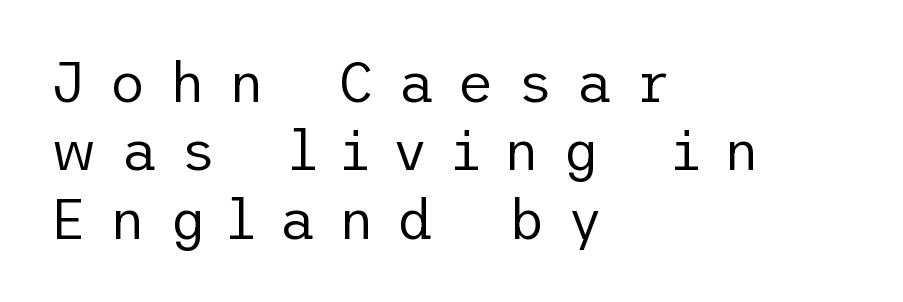
{"serif": "no", "italic": "no", "bold": "no", "weight": "regular", "width": "normal", "stroke_contrast": "low", "x_height": "medium", "underline": "no", "align": "left", "line_spacing_ratio": 1.22, "letter_spacing": "wide", "letter_spacing_em": 0.41, "glyph_px": 56}
